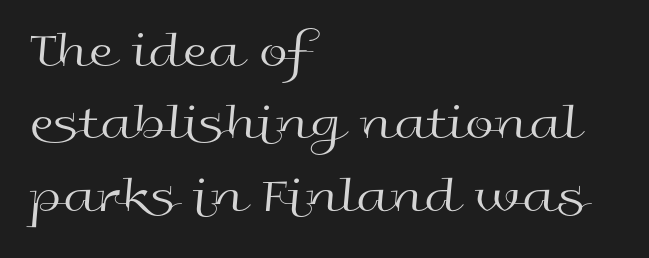
Vertical spacing — default. The font is comparable to plain body text, perhaps lighter. The ragged edge is on the right, which tells us the setting is flush left. Short note: letters normally spaced.
